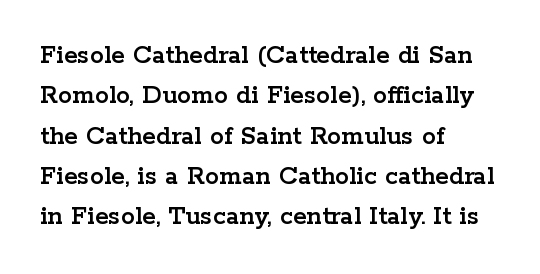
No italicization has been applied; the sample stays upright. A typesetter would call this zero additional tracking. Looks like regular typesetting: each glyph gets only the width it needs. Does the leading feel generous? No, just average.
